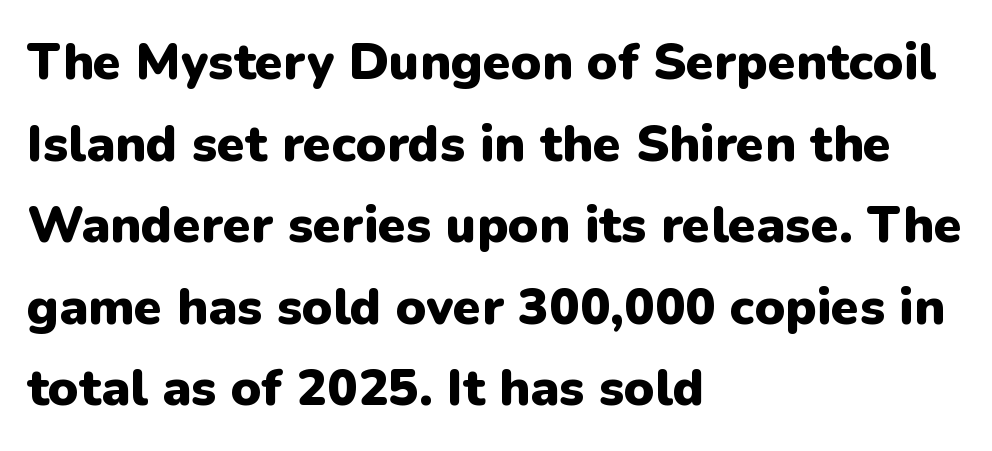
{"serif": "no", "italic": "no", "bold": "yes", "weight": "heavy", "width": "normal", "stroke_contrast": "low", "x_height": "medium", "monospaced": "no", "underline": "no", "align": "left", "line_spacing": "normal", "line_spacing_ratio": 1.6, "letter_spacing": "normal", "letter_spacing_em": 0.0, "glyph_px": 51}
